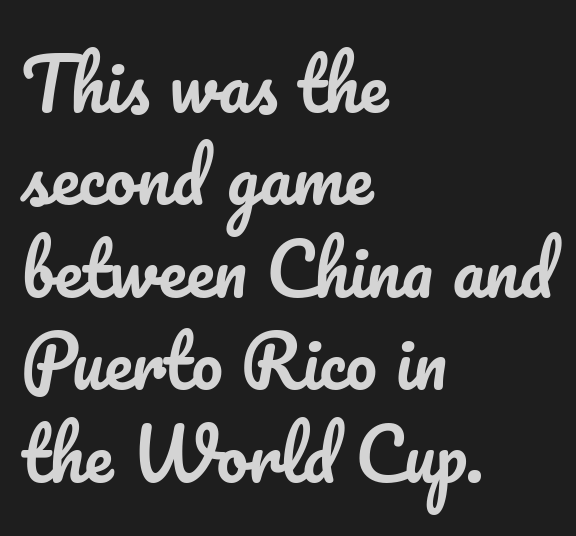
Q: Is the text italic (slanted)? A: Yes.
Q: Is the text underlined? A: No.
Q: How is the paragraph aligned? A: Left-aligned.
Q: Is the spacing between letters normal or unusually wide? A: Normal.
Q: Is the spacing between lines tight, normal or loose? A: Normal.
Q: Width (condensed, normal, or wide)? A: Normal.
Q: Stroke contrast? A: Low.
Q: x-height? A: Small.
Q: Monospaced? A: No.
